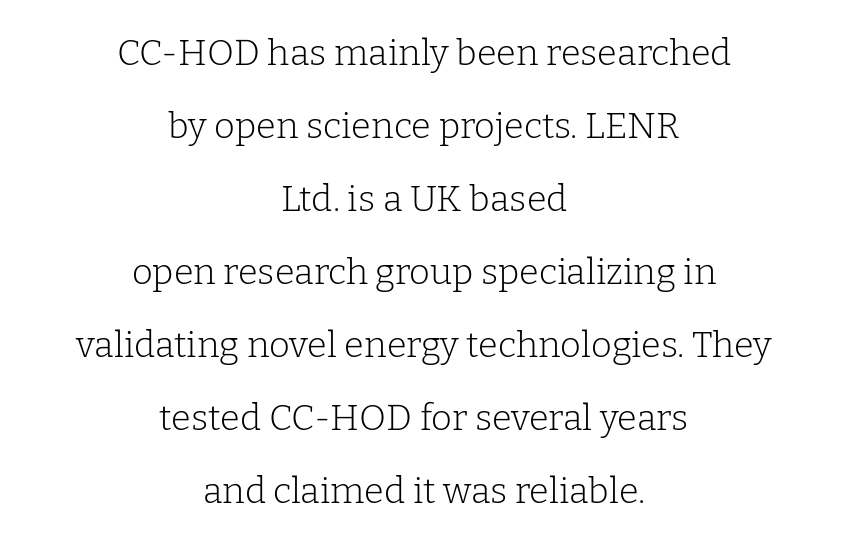
The image shows 36 px light serif type, upright; set centered, loose line spacing (2.03x), normal letter spacing, not underlined; low stroke contrast and a medium x-height.
